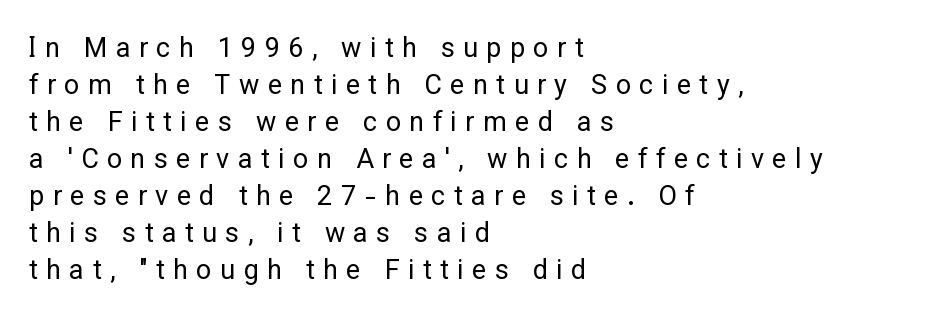
Q: Is the text bold? A: No.
Q: Is the text italic (slanted)? A: No, it is upright.
Q: Is the text underlined? A: No.
Q: How is the paragraph aligned? A: Left-aligned.
Q: Is the spacing between letters normal or unusually wide? A: Unusually wide.
Q: Is the spacing between lines tight, normal or loose? A: Normal.
